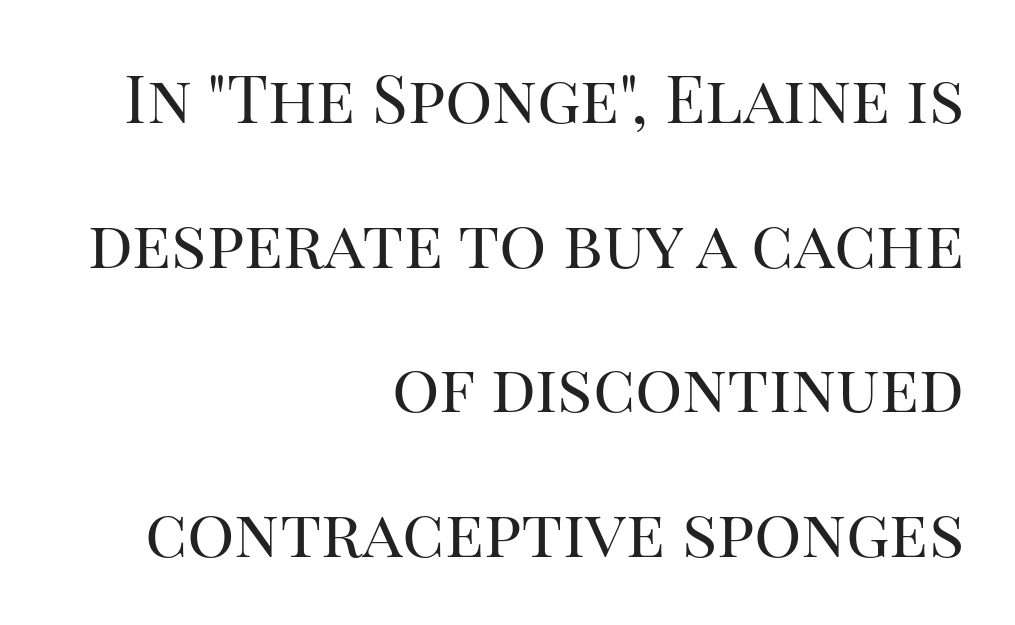
The image shows 66 px regular-weight serif type, upright; set right-aligned, loose line spacing (2.19x), normal letter spacing, not underlined; high stroke contrast and a large x-height.
